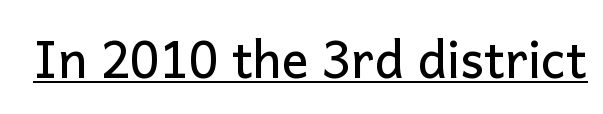
{"serif": "no", "italic": "no", "width": "normal", "stroke_contrast": "low", "x_height": "medium", "monospaced": "no", "underline": "yes", "letter_spacing": "normal", "letter_spacing_em": 0.0, "glyph_px": 50}
